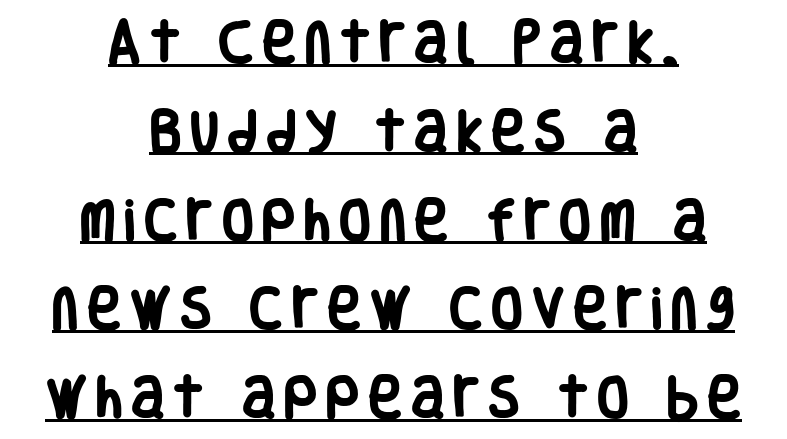
The font is running at its bold setting. Where is the straight margin? There isn't one; the lines are centered. Spacing verdict: proportional, widths tailored to each character. The face used here is a sans, in the tradition of grotesques and geometrics. Line spacing here is loose. Like a heading marked for emphasis, these lines bear an underscore.
